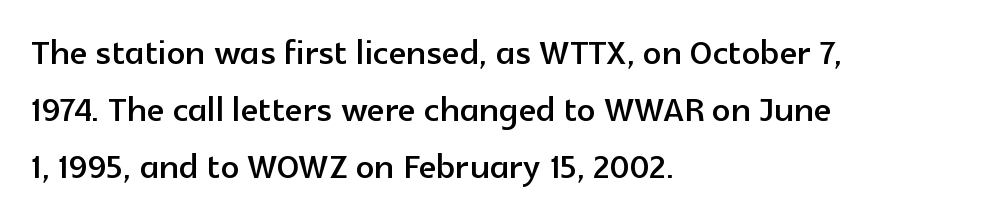
{"serif": "no", "italic": "no", "width": "normal", "x_height": "medium", "monospaced": "no", "underline": "no", "align": "left", "line_spacing_ratio": 1.24, "letter_spacing": "normal", "letter_spacing_em": 0.0, "glyph_px": 46}
